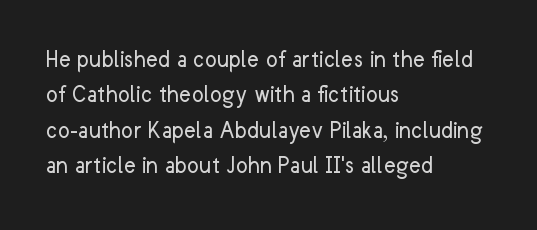
The image shows 25 px text type, upright; set left-aligned, normal line spacing (1.42x), normal letter spacing, not underlined.
